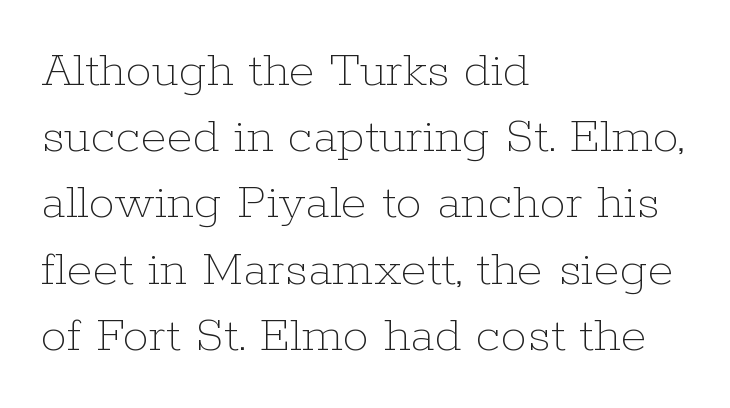
{"italic": "no", "bold": "no", "weight": "thin", "width": "normal", "stroke_contrast": "low", "x_height": "medium", "monospaced": "no", "underline": "no", "align": "left", "line_spacing": "normal", "line_spacing_ratio": 1.25, "letter_spacing": "normal", "letter_spacing_em": 0.0, "glyph_px": 53}
